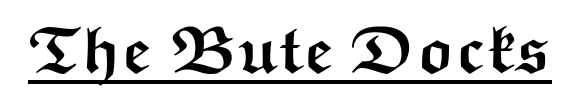
Q: Is the text bold? A: Yes.
Q: Is the text italic (slanted)? A: No, it is upright.
Q: Is the typeface a serif or a sans-serif typeface? A: Sans-serif.
Q: Is the text underlined? A: Yes.
Q: Is the spacing between letters normal or unusually wide? A: Normal.
Q: Width (condensed, normal, or wide)? A: Wide.
Q: Stroke contrast? A: Medium.
Q: x-height? A: Medium.
Q: Monospaced? A: No.
